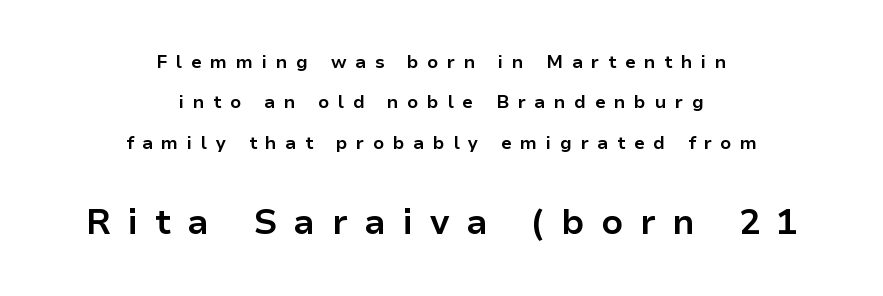
The image shows 35 px bold sans-serif type, upright; set centered, loose line spacing (2.24x), unusually wide letter spacing (+0.48 em), not underlined; the second (bottom) block is 1.94x larger; low stroke contrast and a medium x-height.
